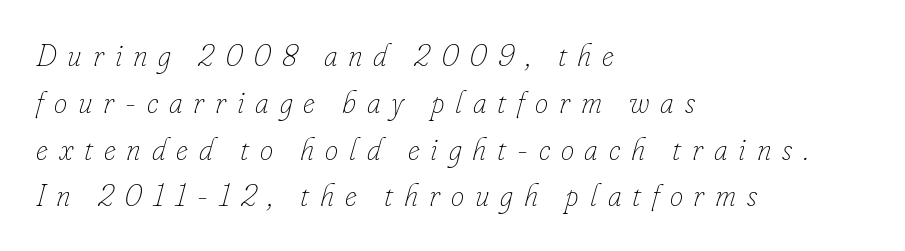
{"italic": "yes", "lean": "right", "slant_degrees": 16, "bold": "no", "weight": "thin", "width": "normal", "stroke_contrast": "low", "x_height": "small", "monospaced": "no", "underline": "no", "align": "left", "line_spacing": "normal", "line_spacing_ratio": 1.56, "letter_spacing": "wide", "letter_spacing_em": 0.36, "glyph_px": 30}
